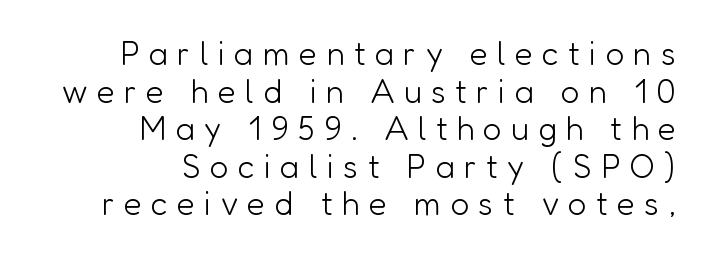
Is this a sans? Yes — the strokes have no serifs. This sample trades vertical openness for compactness between lines. Weight: regular or lighter. This sample uses an upright cut, with every glyph sitting square on the baseline.
